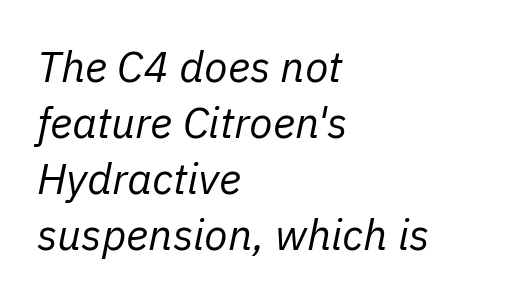
{"italic": "yes", "lean": "right", "slant_degrees": 11, "bold": "no", "weight": "regular", "width": "normal", "stroke_contrast": "low", "x_height": "medium", "monospaced": "no", "underline": "no", "align": "left", "line_spacing": "normal", "line_spacing_ratio": 1.3, "letter_spacing": "normal", "letter_spacing_em": 0.0, "glyph_px": 43}
